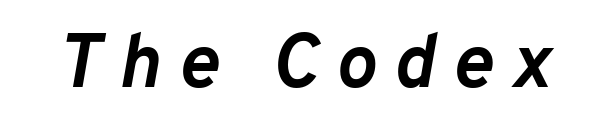
What stands out about the letter spacing? Its width — letters are far apart. Does the weight exceed regular? Yes, all the way to bold. Character widths vary here, with narrow letters taking less room than wide ones. The lettering tilts uniformly, giving the passage an italic look.
